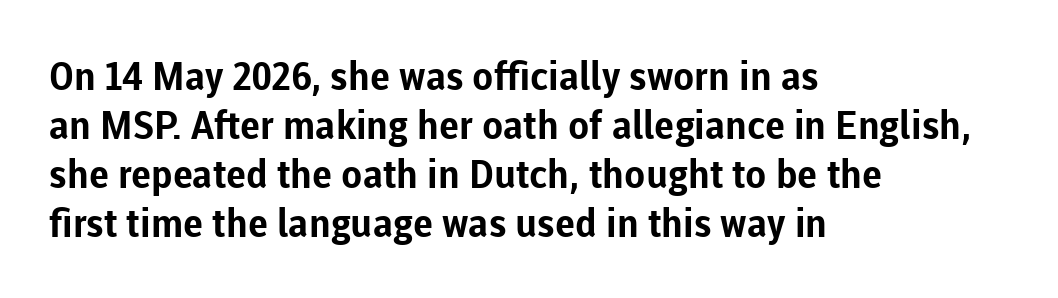
The type family on display is of the sans-serif kind. Strokes here are thick enough to call this a true bold. Short note: letters normally spaced. Quick note: underline off.
